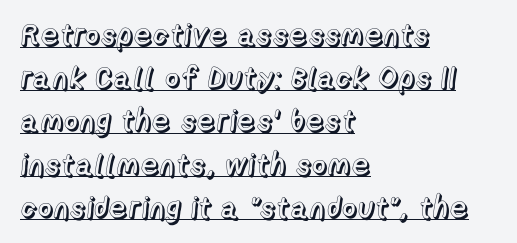
Q: Is the text italic (slanted)? A: Yes.
Q: Is the text underlined? A: Yes.
Q: How is the paragraph aligned? A: Left-aligned.
Q: Is the spacing between letters normal or unusually wide? A: Normal.
Q: Is the spacing between lines tight, normal or loose? A: Normal.
Q: Width (condensed, normal, or wide)? A: Normal.
Q: x-height? A: Medium.
Q: Monospaced? A: No.
